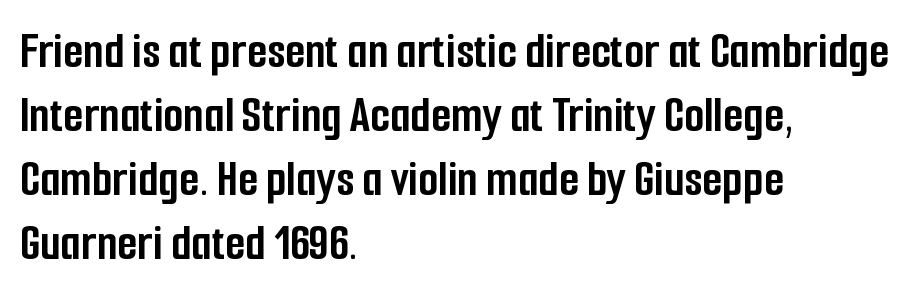
Q: Is the text bold? A: Yes.
Q: Is the text italic (slanted)? A: No, it is upright.
Q: Is the typeface a serif or a sans-serif typeface? A: Sans-serif.
Q: Is the text underlined? A: No.
Q: How is the paragraph aligned? A: Left-aligned.
Q: Is the spacing between letters normal or unusually wide? A: Normal.
Q: Width (condensed, normal, or wide)? A: Condensed.
Q: Stroke contrast? A: Low.
Q: x-height? A: Medium.
Q: Monospaced? A: No.
